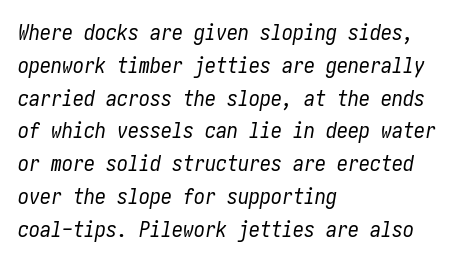
Q: Is the text bold? A: No.
Q: Is the text italic (slanted)? A: Yes, it leans right by about 10 degrees.
Q: Is the text underlined? A: No.
Q: How is the paragraph aligned? A: Left-aligned.
Q: Is the spacing between letters normal or unusually wide? A: Normal.
Q: Is the spacing between lines tight, normal or loose? A: Normal.
